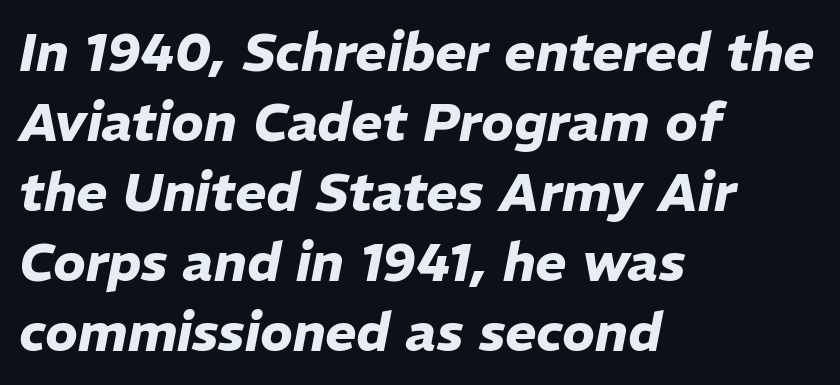
When letters slant like this, we call the style italic. Varying glyph widths throughout — classic text-font behaviour. Weight check: bold — yes, fully. Check the space under the baseline: it is left empty. This rendering uses left alignment, leaving the right contour irregular. Regular leading.
